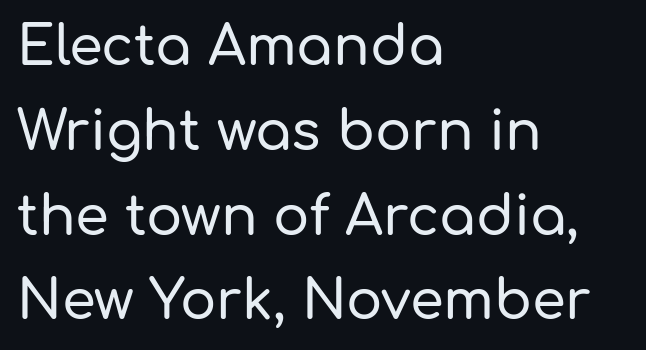
{"serif": "no", "italic": "no", "width": "normal", "stroke_contrast": "low", "x_height": "medium", "monospaced": "no", "underline": "no", "align": "left", "line_spacing": "normal", "line_spacing_ratio": 1.57, "letter_spacing": "normal", "letter_spacing_em": 0.0, "glyph_px": 54}
